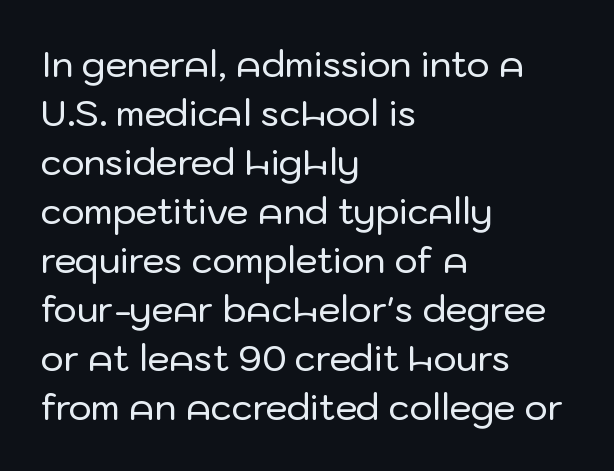
{"serif": "no", "italic": "no", "width": "normal", "stroke_contrast": "low", "x_height": "medium", "monospaced": "no", "underline": "no", "align": "left", "line_spacing": "normal", "line_spacing_ratio": 1.4, "letter_spacing": "normal", "letter_spacing_em": 0.0, "glyph_px": 35}
